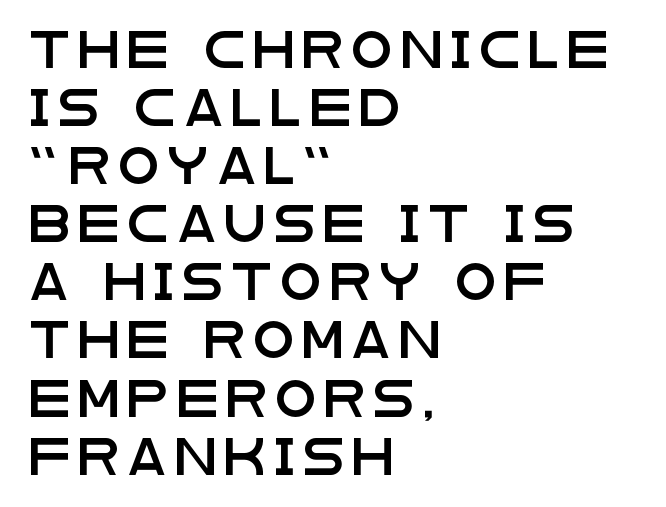
Q: Is the text italic (slanted)? A: No, it is upright.
Q: Is the typeface a serif or a sans-serif typeface? A: Sans-serif.
Q: Is the text underlined? A: No.
Q: How is the paragraph aligned? A: Left-aligned.
Q: Is the spacing between letters normal or unusually wide? A: Unusually wide.
Q: Is the spacing between lines tight, normal or loose? A: Normal.
Q: Width (condensed, normal, or wide)? A: Wide.
Q: Stroke contrast? A: Low.
Q: x-height? A: Large.
Q: Monospaced? A: No.
